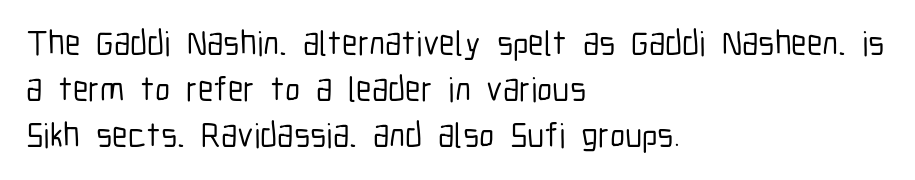
Q: Is the text italic (slanted)? A: No, it is upright.
Q: Is the typeface a serif or a sans-serif typeface? A: Sans-serif.
Q: Is the text underlined? A: No.
Q: How is the paragraph aligned? A: Left-aligned.
Q: Is the spacing between letters normal or unusually wide? A: Normal.
Q: Is the spacing between lines tight, normal or loose? A: Normal.
Q: Width (condensed, normal, or wide)? A: Condensed.
Q: Stroke contrast? A: Low.
Q: x-height? A: Medium.
Q: Monospaced? A: No.
